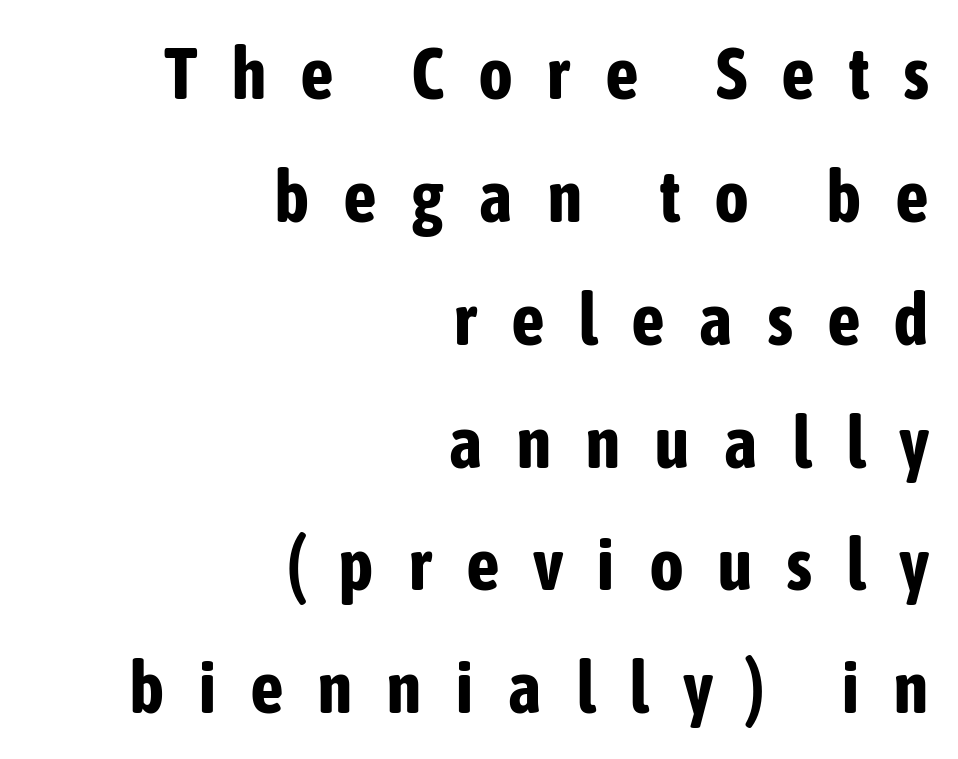
The rendering anchors every line to the right-hand side. Anything drawn beneath the words? Only blank space. You can tell it's not italic because the verticals are truly vertical. If you measured baseline to baseline, you'd find a middling distance. Note the varied advance widths — an 'i' is clearly narrower than an 'm'. This is sans-serif lettering, the kind often seen on screens and signage.
